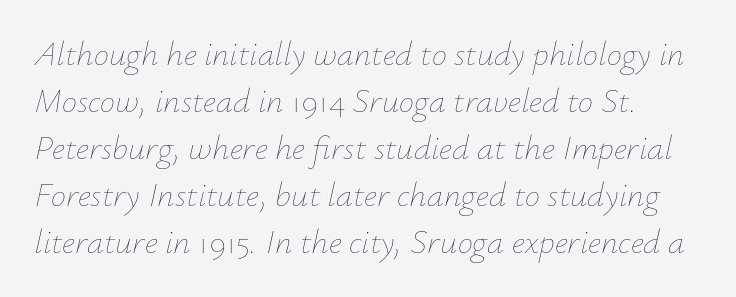
Q: Is the text bold? A: No.
Q: Is the text italic (slanted)? A: Yes, it leans right by about 12 degrees.
Q: Is the text underlined? A: No.
Q: Is the spacing between letters normal or unusually wide? A: Normal.
Q: Is the spacing between lines tight, normal or loose? A: Normal.
Q: Width (condensed, normal, or wide)? A: Normal.
Q: Stroke contrast? A: Low.
Q: x-height? A: Small.
Q: Monospaced? A: No.
